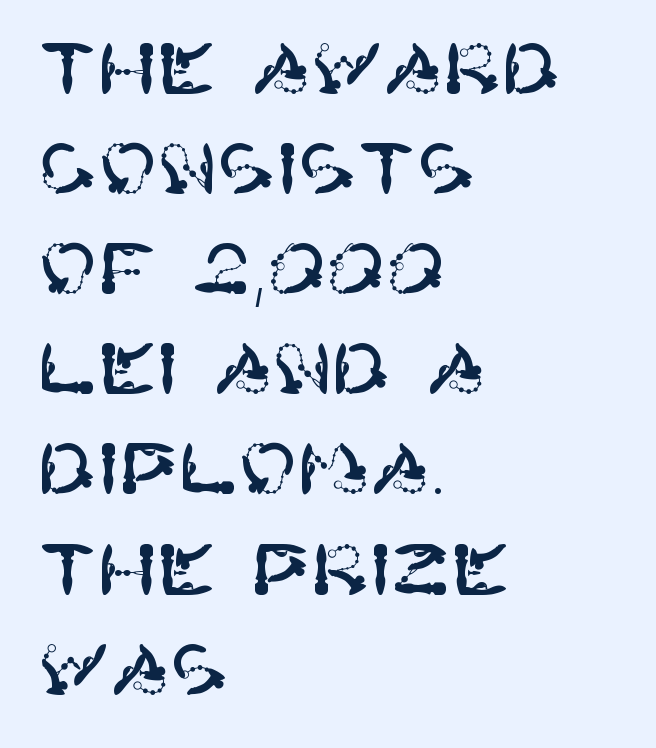
The image shows 71 px sans-serif type, upright; set left-aligned, normal line spacing (1.41x), normal letter spacing, not underlined; high stroke contrast and a large x-height.
